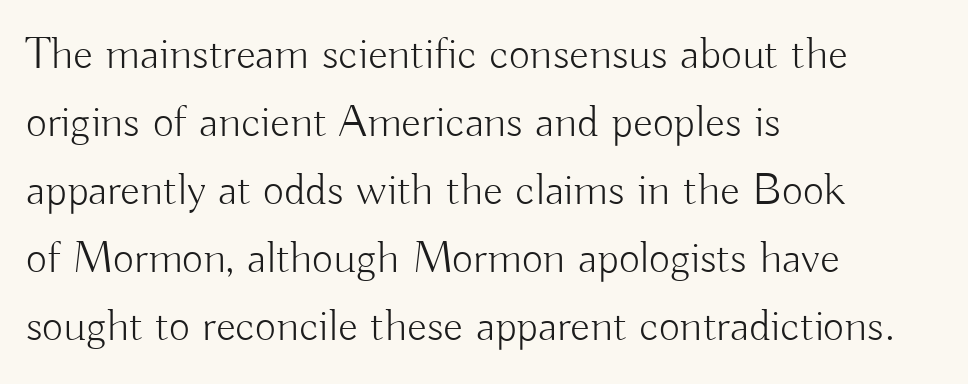
Underlining? Definitely not there. The space between consecutive lines is moderate. On a weight scale, this lands at 450 or below. If you drew a ruler down the left edge, every line would touch it. Letter spacing: default. When letters stand straight like this, we call the style roman or upright.
